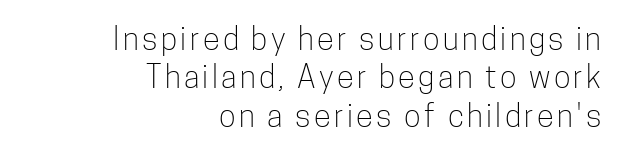
Think of a printed novel: that variable character pitch is what you see here. The cut favours lightness, reaching ordinary text weight at its darkest. Where is the straight margin? On the right. Notice how the stems are strictly vertical — no italics here. The area under the type is left untouched. Unlike a traditional serif, this face leaves its strokes unadorned.
